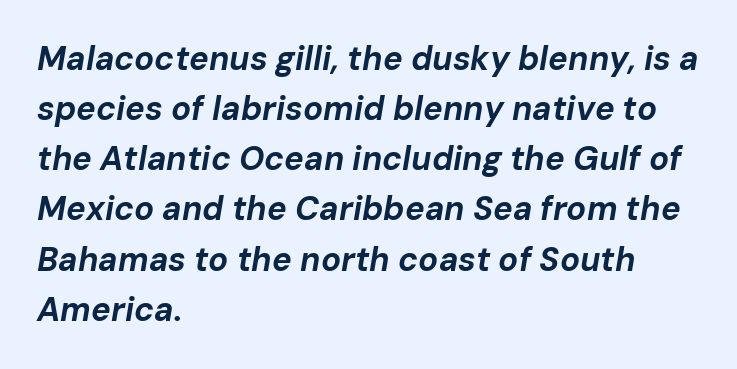
{"italic": "yes", "lean": "right", "slant_degrees": 10, "bold": "yes", "weight": "bold", "width": "normal", "stroke_contrast": "low", "x_height": "medium", "monospaced": "no", "underline": "no", "align": "left", "line_spacing": "normal", "line_spacing_ratio": 1.52, "letter_spacing": "normal", "letter_spacing_em": 0.0, "glyph_px": 33}
